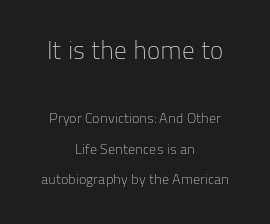
{"italic": "no", "bold": "no", "underline": "no", "align": "center", "line_spacing": "loose", "line_spacing_ratio": 2.17, "letter_spacing": "normal", "letter_spacing_em": 0.0, "larger_block": "first", "size_ratio": 1.79, "glyph_px": 25}
